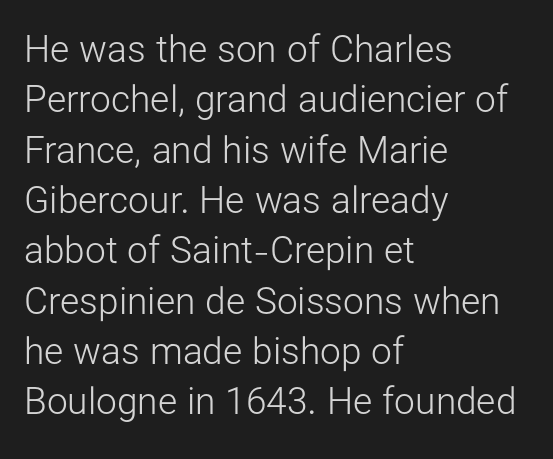
{"serif": "no", "italic": "no", "bold": "no", "weight": "light", "width": "normal", "stroke_contrast": "low", "x_height": "medium", "monospaced": "no", "underline": "no", "align": "left", "line_spacing": "normal", "line_spacing_ratio": 1.36, "letter_spacing": "normal", "letter_spacing_em": 0.0, "glyph_px": 37}
